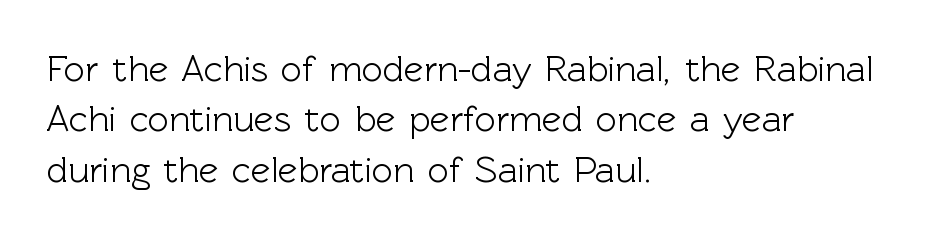
Q: Is the text italic (slanted)? A: No, it is upright.
Q: Is the typeface a serif or a sans-serif typeface? A: Sans-serif.
Q: Is the text underlined? A: No.
Q: How is the paragraph aligned? A: Left-aligned.
Q: Is the spacing between letters normal or unusually wide? A: Normal.
Q: Is the spacing between lines tight, normal or loose? A: Normal.
Q: Width (condensed, normal, or wide)? A: Normal.
Q: x-height? A: Medium.
Q: Monospaced? A: No.
